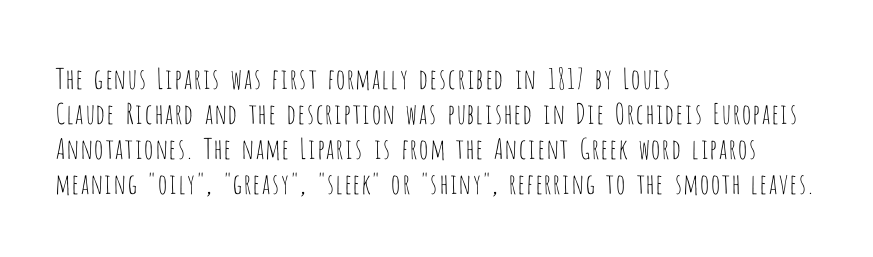
You could not count columns in this text — the font is proportionally spaced. These lines sit exactly where default settings would place them. Letterform terminals end flat and unadorned throughout the passage. Notice how the stems are strictly vertical — no italics here. Which margin do the lines hug? The left one — the right edge is uneven. Check the space under the baseline: it is left empty.
